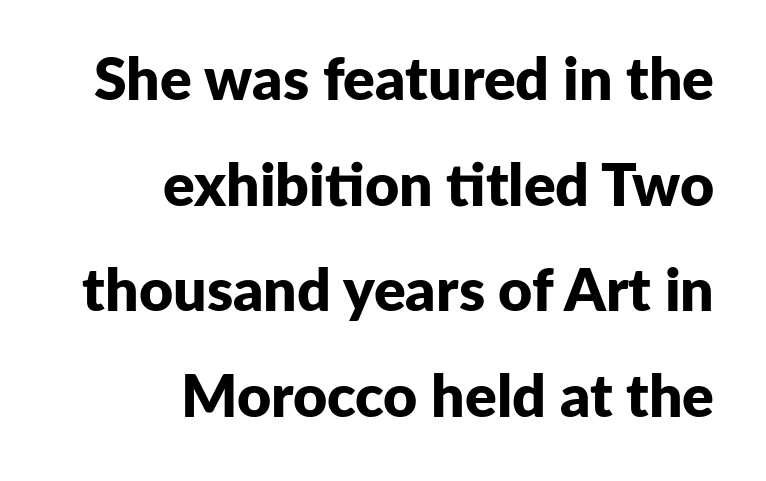
{"serif": "no", "italic": "no", "bold": "yes", "weight": "bold", "width": "normal", "stroke_contrast": "low", "x_height": "medium", "monospaced": "no", "underline": "no", "align": "right", "line_spacing_ratio": 1.79, "letter_spacing": "normal", "letter_spacing_em": 0.0, "glyph_px": 59}
